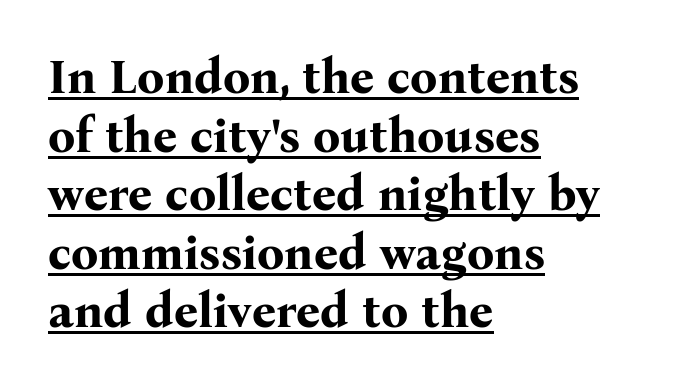
The image shows 48 px bold serif type, upright; set left-aligned, line spacing 1.22x, normal letter spacing, underlined; medium stroke contrast and a medium x-height.
